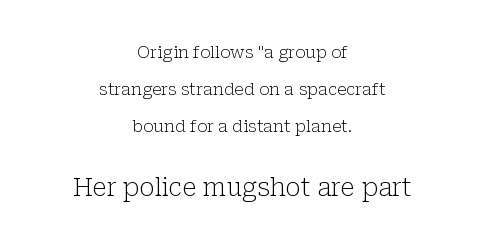
Q: Is the text bold? A: No.
Q: Is the text italic (slanted)? A: No, it is upright.
Q: Is the text underlined? A: No.
Q: How is the paragraph aligned? A: Centered.
Q: Is the spacing between letters normal or unusually wide? A: Normal.
Q: Is the spacing between lines tight, normal or loose? A: Loose.
Q: Which block of text is set in a larger size, the first (top) or the second (bottom)? A: The second (bottom) one.
